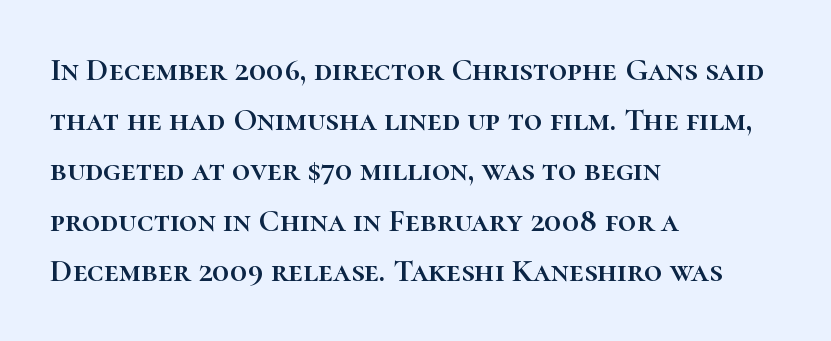
{"italic": "no", "width": "normal", "stroke_contrast": "high", "x_height": "medium", "monospaced": "no", "underline": "no", "align": "left", "line_spacing": "normal", "line_spacing_ratio": 1.57, "letter_spacing": "normal", "letter_spacing_em": 0.0, "glyph_px": 32}
